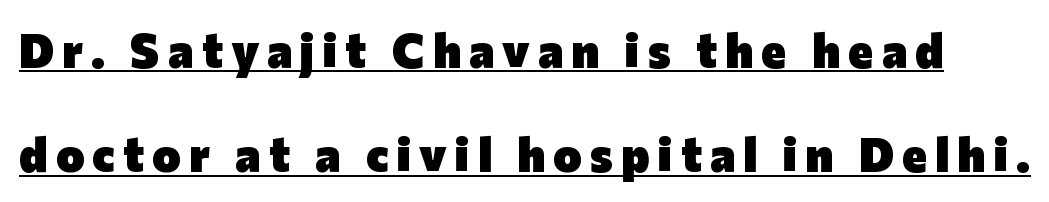
Q: Is the text bold? A: Yes.
Q: Is the text italic (slanted)? A: No, it is upright.
Q: Is the typeface a serif or a sans-serif typeface? A: Sans-serif.
Q: Is the text underlined? A: Yes.
Q: Is the spacing between lines tight, normal or loose? A: Loose.
Q: Width (condensed, normal, or wide)? A: Normal.
Q: Stroke contrast? A: Low.
Q: x-height? A: Medium.
Q: Monospaced? A: No.
